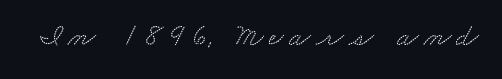
Each letter keeps its own natural width here, so spacing adapts to shape. The typeface chosen for these lines features serifs. The strip under each line holds only bare page.
